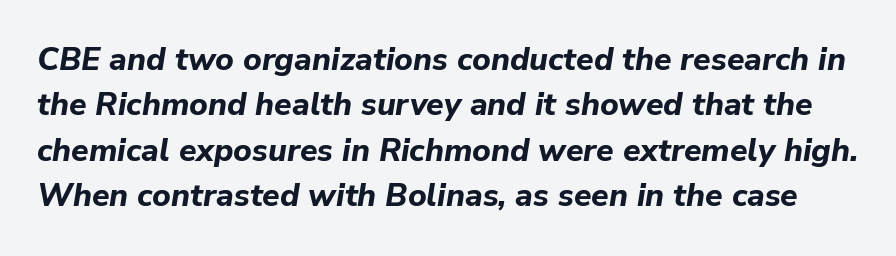
This block has exactly the height ordinary leading produces. The axis of the letterforms is tilted away from vertical. The typesetting leans heavy: a genuine bold. Tracking here is standard; glyphs follow each other at the usual distance.
